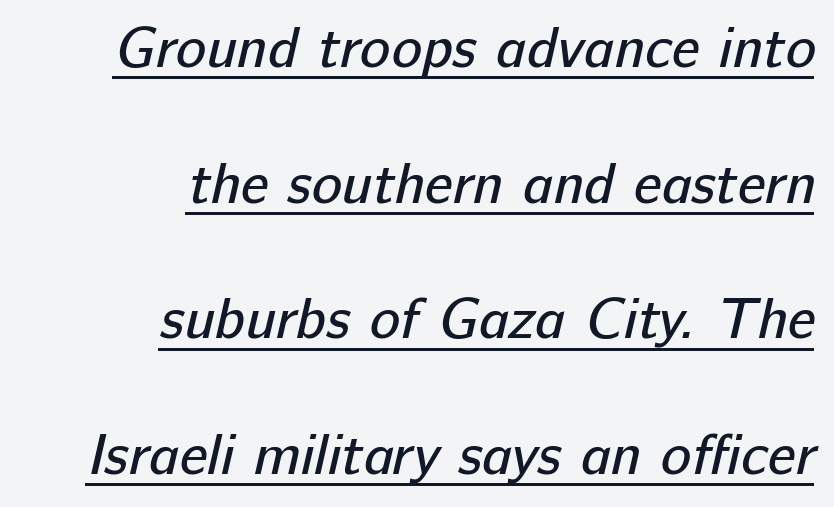
The rendering uses natural spacing where letterforms have individual widths. Is this a sans? Yes — the strokes have no serifs. Airy leading. Notice how the passage keeps a crisp vertical edge on the right only. These glyphs show unthickened strokes, regular width or finer.
